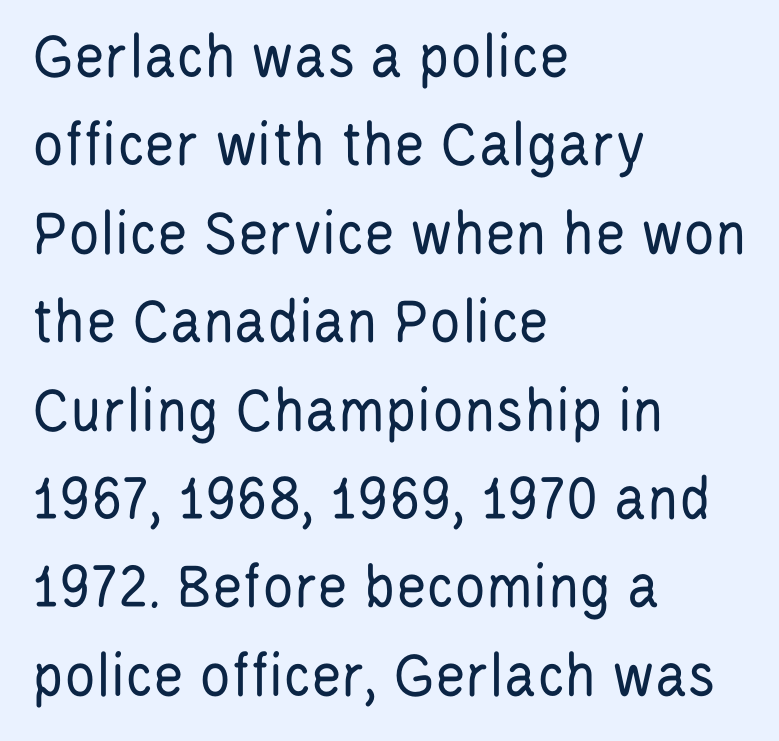
A classic flush-left, rag-right setting is used for this passage. The typeface has the unassuming heft of standard copy or less. Posture: vertical. The letters advance in unequal steps, a hallmark of proportional type.
